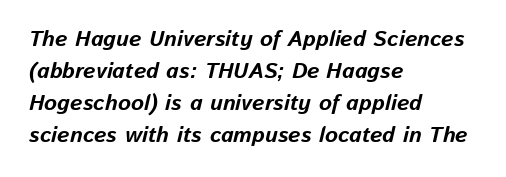
The letterforms sit shoulder to shoulder at normal distance. Vertically, the passage feels balanced, rows spaced as you'd expect. The paragraph has a hard left edge and a soft right edge. Does the lettering tilt? It does — this is italic.
